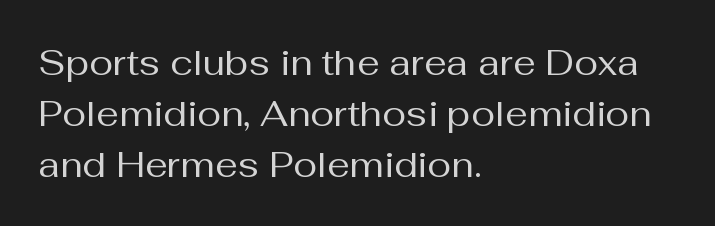
{"serif": "no", "italic": "no", "bold": "no", "weight": "regular", "width": "normal", "stroke_contrast": "medium", "x_height": "medium", "monospaced": "no", "underline": "no", "align": "left", "line_spacing": "normal", "line_spacing_ratio": 1.41, "letter_spacing": "normal", "letter_spacing_em": 0.0, "glyph_px": 36}
